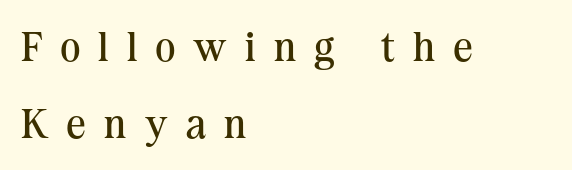
The ragged edge is on the right, which tells us the setting is flush left. Lines of text with bare space underneath. The rendering uses natural spacing where letterforms have individual widths. Observe the wide spacing: letters keep a clear distance from each other. Unlike a clean sans, this face finishes its strokes with serifs. The typeface has the unassuming heft of standard copy or less.
